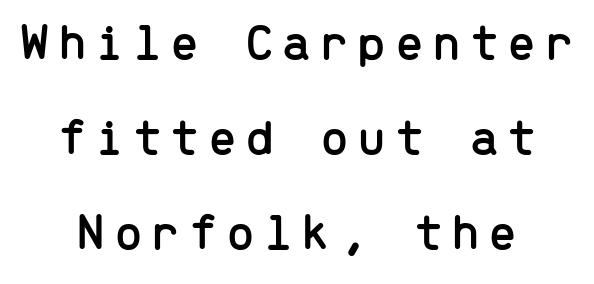
{"serif": "no", "italic": "no", "width": "normal", "stroke_contrast": "low", "x_height": "medium", "monospaced": "yes", "underline": "no", "align": "center", "line_spacing_ratio": 1.83, "glyph_px": 52}
